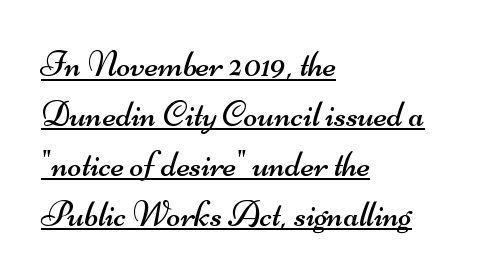
Looks like regular typesetting: each glyph gets only the width it needs. The vertical gap from one line to the next is medium. This sample carries an underscore along the baseline area. Each word holds together tightly as a unit, with standard inter-letter gaps. Which margin do the lines hug? The left one — the right edge is uneven.
